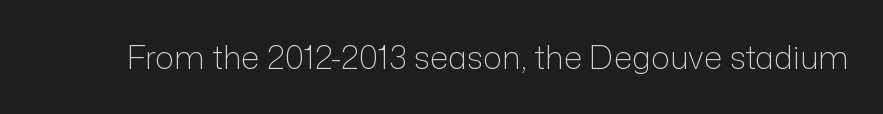
Q: Is the text bold? A: No.
Q: Is the text italic (slanted)? A: No, it is upright.
Q: Is the typeface a serif or a sans-serif typeface? A: Sans-serif.
Q: Is the text underlined? A: No.
Q: Is the spacing between letters normal or unusually wide? A: Normal.
Q: Width (condensed, normal, or wide)? A: Normal.
Q: Stroke contrast? A: Low.
Q: x-height? A: Medium.
Q: Monospaced? A: No.
